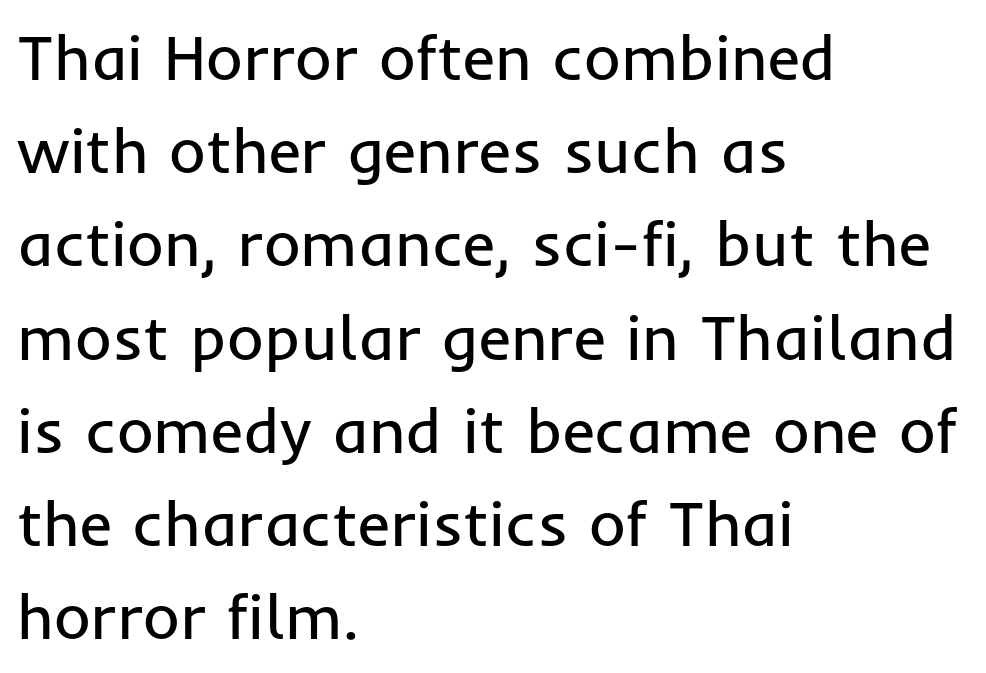
The image shows 63 px regular-weight sans-serif type, upright; set left-aligned, normal line spacing (1.48x), normal letter spacing, not underlined; low stroke contrast and a medium x-height.
